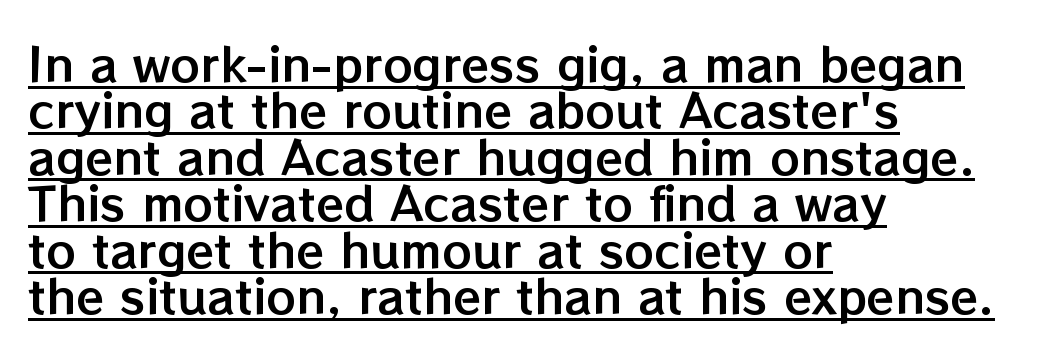
{"italic": "no", "width": "normal", "stroke_contrast": "low", "x_height": "medium", "monospaced": "no", "underline": "yes", "align": "left", "line_spacing": "tight", "line_spacing_ratio": 1.01, "letter_spacing": "normal", "letter_spacing_em": 0.0, "glyph_px": 46}
